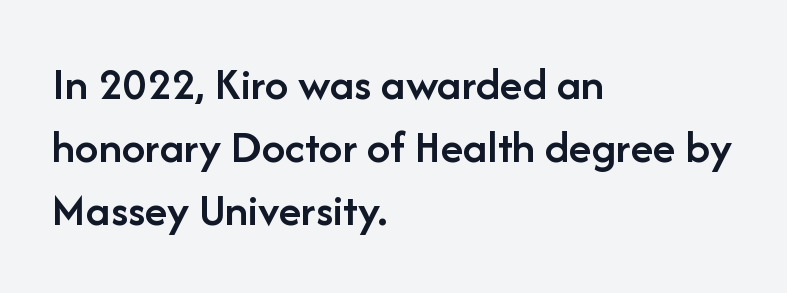
The image shows 47 px semibold sans-serif type, upright; set left-aligned, normal line spacing (1.34x), normal letter spacing, not underlined; low stroke contrast and a medium x-height.
